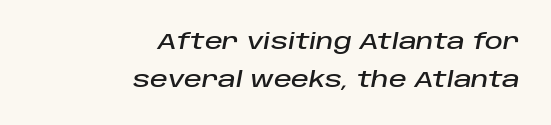
The image shows 22 px text type, italic (leaning right); set right-aligned, line spacing 1.74x, normal letter spacing, not underlined.
